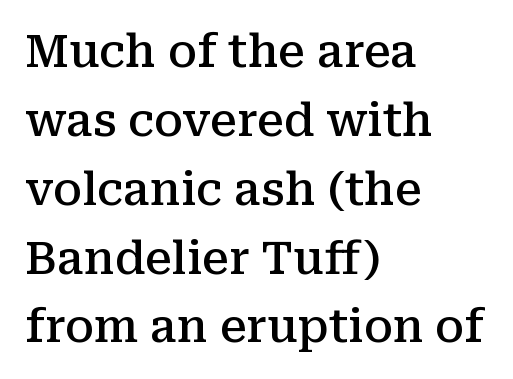
The image shows 45 px semibold serif type, upright; set left-aligned, normal line spacing (1.53x), normal letter spacing, not underlined; medium stroke contrast and a medium x-height.
